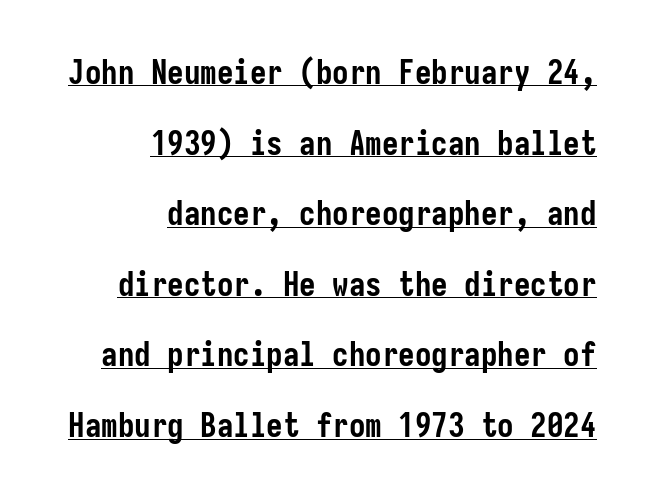
Q: Is the text bold? A: Yes.
Q: Is the text italic (slanted)? A: No, it is upright.
Q: Is the typeface a serif or a sans-serif typeface? A: Sans-serif.
Q: Is the text underlined? A: Yes.
Q: How is the paragraph aligned? A: Right-aligned.
Q: Is the spacing between letters normal or unusually wide? A: Normal.
Q: Is the spacing between lines tight, normal or loose? A: Loose.
Q: Width (condensed, normal, or wide)? A: Condensed.
Q: Stroke contrast? A: Low.
Q: x-height? A: Medium.
